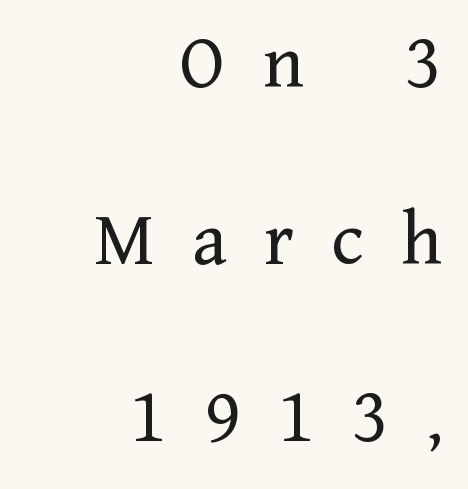
{"serif": "yes", "italic": "no", "bold": "no", "weight": "regular", "width": "normal", "stroke_contrast": "low", "x_height": "medium", "monospaced": "no", "underline": "no", "align": "right", "line_spacing": "loose", "line_spacing_ratio": 2.27, "letter_spacing": "wide", "letter_spacing_em": 0.48, "glyph_px": 78}
